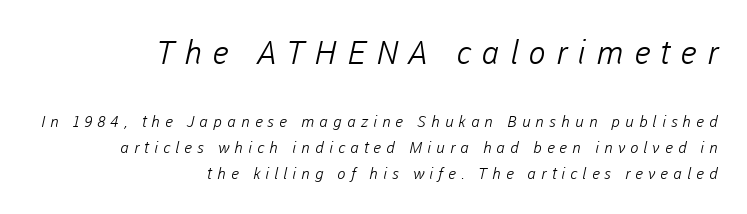
Q: Is the text bold? A: No.
Q: Is the typeface a serif or a sans-serif typeface? A: Sans-serif.
Q: Is the text underlined? A: No.
Q: How is the paragraph aligned? A: Right-aligned.
Q: Is the spacing between letters normal or unusually wide? A: Unusually wide.
Q: Is the spacing between lines tight, normal or loose? A: Normal.
Q: Which block of text is set in a larger size, the first (top) or the second (bottom)? A: The first (top) one.
Q: Width (condensed, normal, or wide)? A: Normal.
Q: Stroke contrast? A: Low.
Q: x-height? A: Medium.
Q: Monospaced? A: No.
